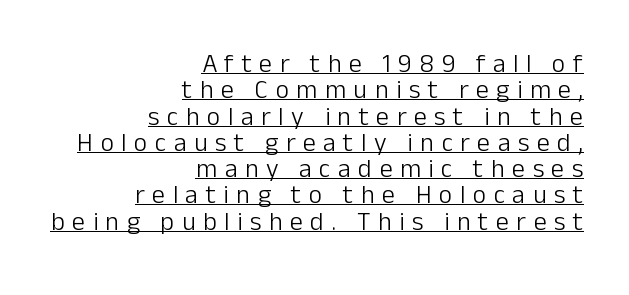
The image shows 26 px text type, upright; set right-aligned, tight line spacing (1.01x), unusually wide letter spacing (+0.29 em), underlined.
